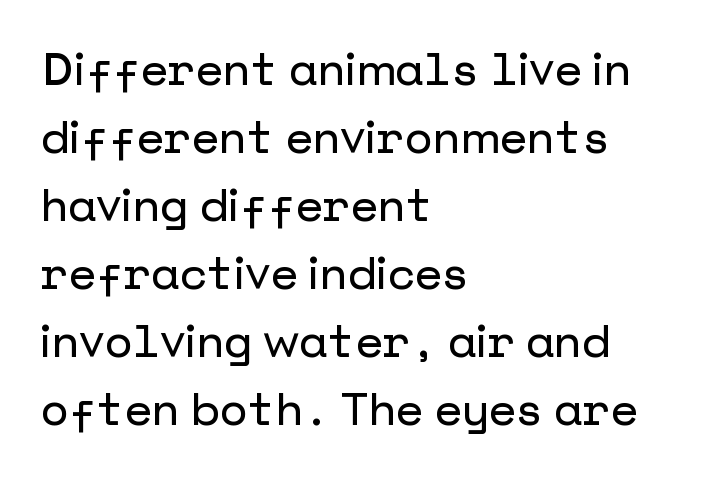
{"serif": "no", "italic": "no", "width": "normal", "stroke_contrast": "low", "x_height": "medium", "underline": "no", "align": "left", "line_spacing": "normal", "line_spacing_ratio": 1.51, "letter_spacing": "normal", "letter_spacing_em": 0.0, "glyph_px": 45}
